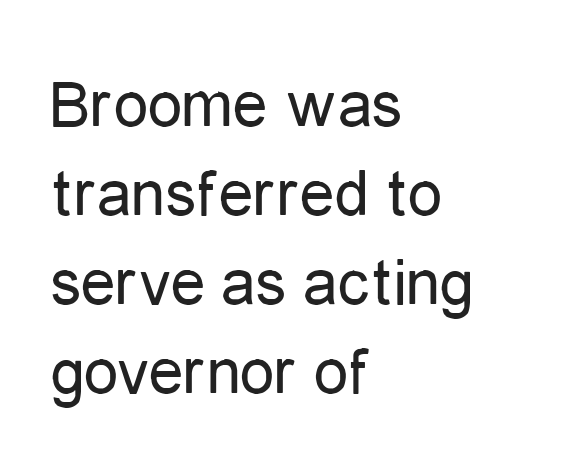
The image shows 69 px regular-weight, condensed sans-serif type, upright; set left-aligned, normal line spacing (1.29x), normal letter spacing, not underlined; low stroke contrast and a medium x-height.
